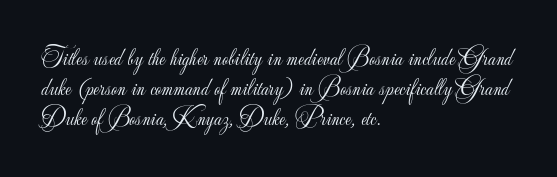
{"bold": "no", "underline": "no", "align": "left", "line_spacing": "normal", "line_spacing_ratio": 1.26, "letter_spacing": "normal", "letter_spacing_em": 0.0, "glyph_px": 24}
